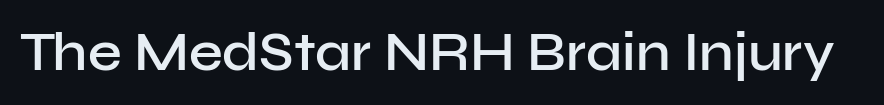
Q: Is the text bold? A: Semi-bold.
Q: Is the text italic (slanted)? A: No, it is upright.
Q: Is the typeface a serif or a sans-serif typeface? A: Sans-serif.
Q: Is the text underlined? A: No.
Q: Is the spacing between letters normal or unusually wide? A: Normal.
Q: Width (condensed, normal, or wide)? A: Normal.
Q: Stroke contrast? A: Low.
Q: x-height? A: Medium.
Q: Monospaced? A: No.
